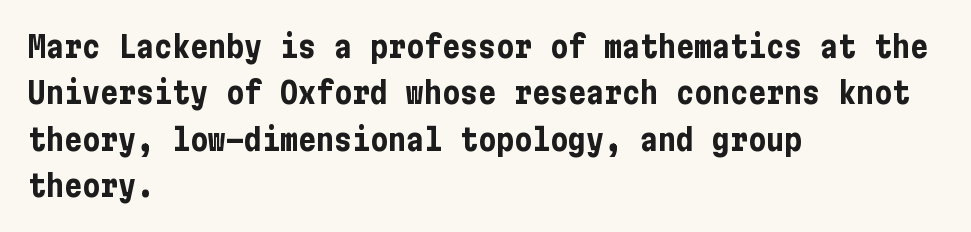
The ragged edge is on the right, which tells us the setting is flush left. The passage shown is typeset with a sans-serif family. The font is running at its bold setting. Style check: upright.
